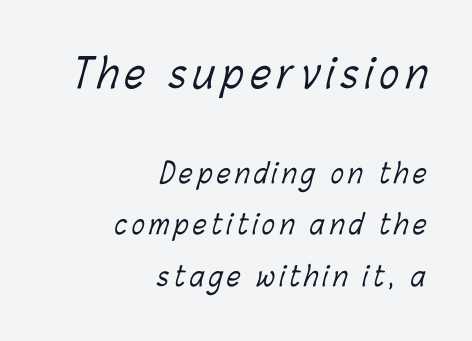
The passage is arranged like a letterhead date or caption credit — flush right. The designer dialed line spacing up above the default. No chunkiness to these letters — they're not bold. Descenders are the only things crossing below the line. The more generous point size was reserved for the upper chunk.
